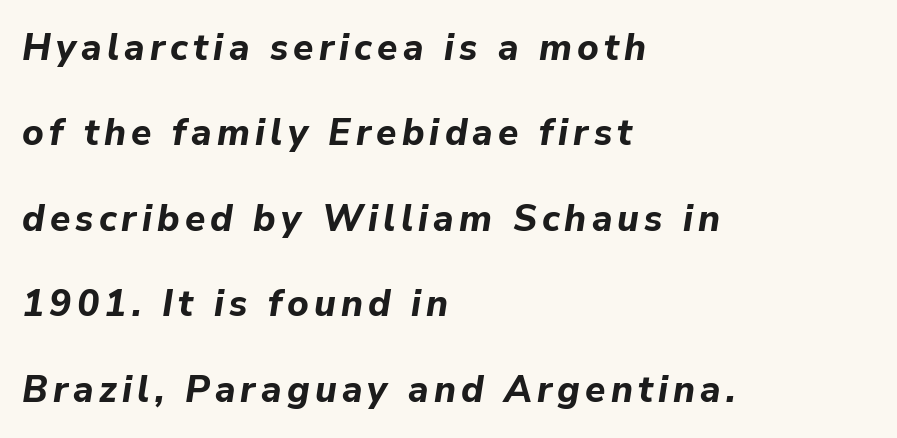
Q: Is the text bold? A: Yes.
Q: Is the text italic (slanted)? A: Yes, it leans right by about 9 degrees.
Q: Is the text underlined? A: No.
Q: How is the paragraph aligned? A: Left-aligned.
Q: Is the spacing between lines tight, normal or loose? A: Loose.
Q: Width (condensed, normal, or wide)? A: Normal.
Q: Stroke contrast? A: Low.
Q: x-height? A: Medium.
Q: Monospaced? A: No.
